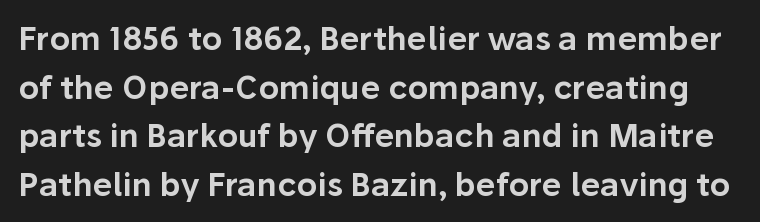
The image shows 32 px sans-serif type, upright; set normal line spacing (1.52x), normal letter spacing, not underlined; low stroke contrast and a medium x-height.
